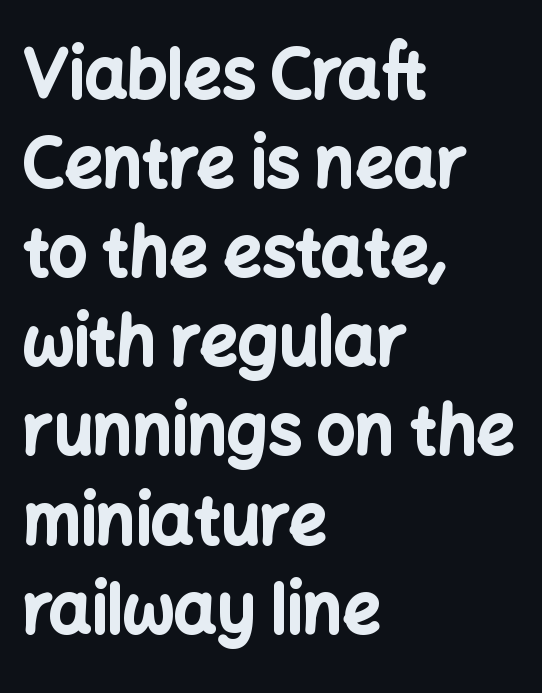
The font is running at its bold setting. Casual observation: everything's shoved over to the left. I'd call this a sans setting — the letters go barefoot. Nobody touched the tracking dial on this one.
